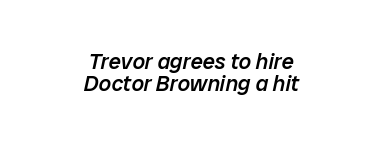
Q: Is the text bold? A: Semi-bold.
Q: Is the text italic (slanted)? A: Yes, it leans right by about 12 degrees.
Q: Is the text underlined? A: No.
Q: How is the paragraph aligned? A: Centered.
Q: Is the spacing between letters normal or unusually wide? A: Normal.
Q: Is the spacing between lines tight, normal or loose? A: Tight.
